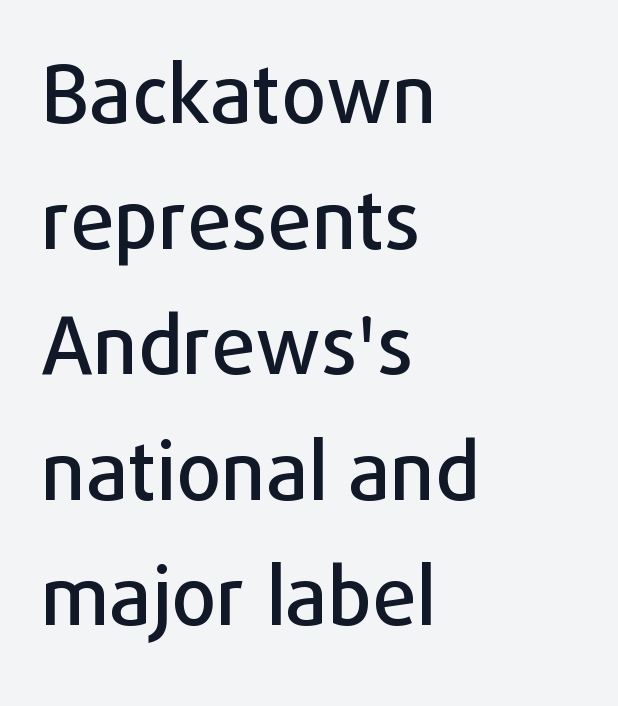
The specimen reads as upright at a glance. Summary of vertical rhythm: regular, with standard interline spacing. Anything drawn beneath the words? Only blank space. Varying glyph widths throughout — classic text-font behaviour.
